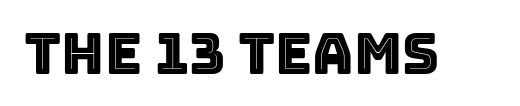
{"italic": "no", "width": "normal", "x_height": "large", "monospaced": "no", "underline": "no", "letter_spacing": "normal", "letter_spacing_em": 0.0, "glyph_px": 57}
